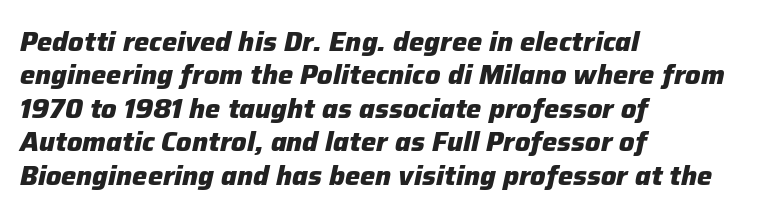
Q: Is the text bold? A: Yes.
Q: Is the text italic (slanted)? A: Yes, it leans right by about 12 degrees.
Q: Is the text underlined? A: No.
Q: How is the paragraph aligned? A: Left-aligned.
Q: Is the spacing between letters normal or unusually wide? A: Normal.
